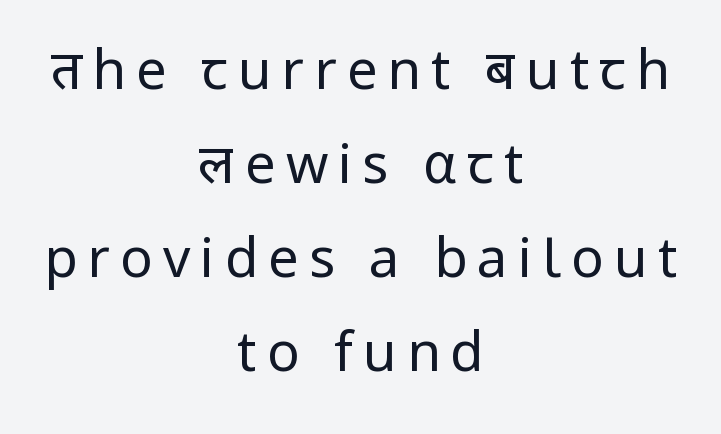
Each letter's strokes conclude bluntly, with no projecting serifs. This sample has the flowing, uneven cadence of proportional lettering. The passage shown is not bold in any degree. Horizontally, the lines are justified to the midpoint only.
